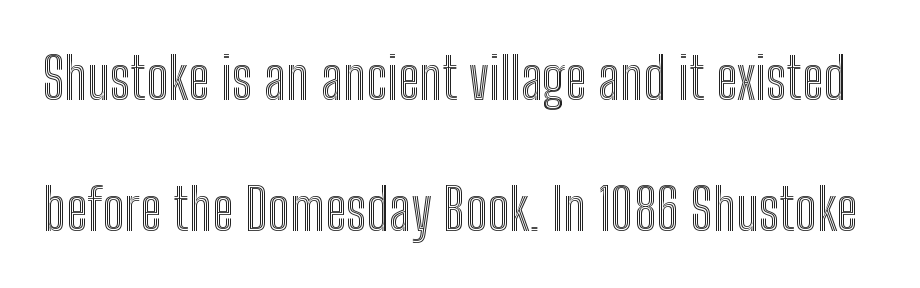
Rendered with straight, roman letterforms. Students, observe: this is what heavily led, spacious text looks like. Here the designer chose a conventional face with non-uniform glyph widths. Letter spacing: default. The space beneath each line is pristine and unruled.
